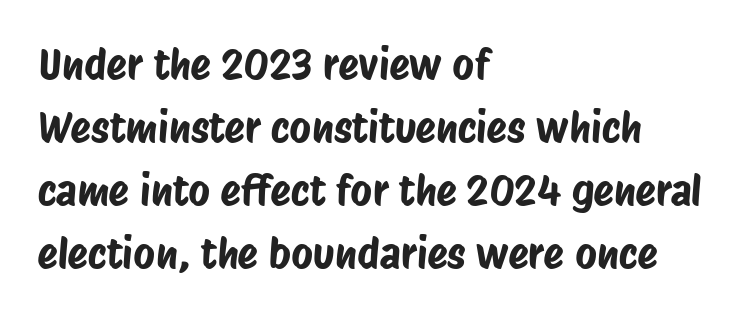
Q: Is the typeface a serif or a sans-serif typeface? A: Sans-serif.
Q: Is the text underlined? A: No.
Q: How is the paragraph aligned? A: Left-aligned.
Q: Is the spacing between letters normal or unusually wide? A: Normal.
Q: Is the spacing between lines tight, normal or loose? A: Normal.
Q: Width (condensed, normal, or wide)? A: Condensed.
Q: Stroke contrast? A: Low.
Q: x-height? A: Large.
Q: Monospaced? A: No.
